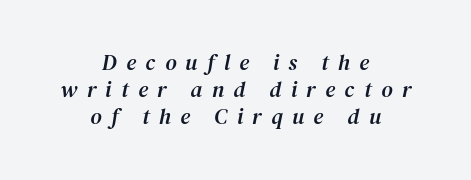
{"italic": "yes", "lean": "right", "slant_degrees": 12, "underline": "no", "align": "center", "line_spacing_ratio": 1.23, "letter_spacing": "wide", "letter_spacing_em": 0.43, "glyph_px": 22}
